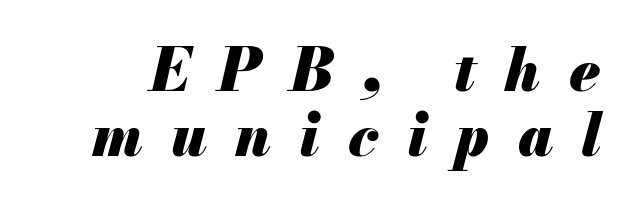
The image shows 59 px heavy type, italic (leaning right); set tight line spacing (1.11x), unusually wide letter spacing (+0.48 em), not underlined; medium stroke contrast and a small x-height.
